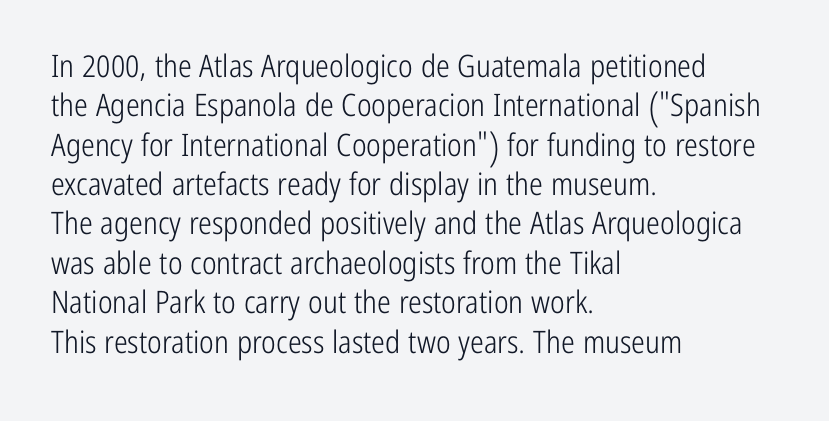
{"serif": "no", "italic": "no", "bold": "no", "weight": "light", "width": "condensed", "stroke_contrast": "low", "x_height": "medium", "monospaced": "no", "underline": "no", "align": "left", "line_spacing": "normal", "line_spacing_ratio": 1.27, "letter_spacing": "normal", "letter_spacing_em": 0.0, "glyph_px": 31}
